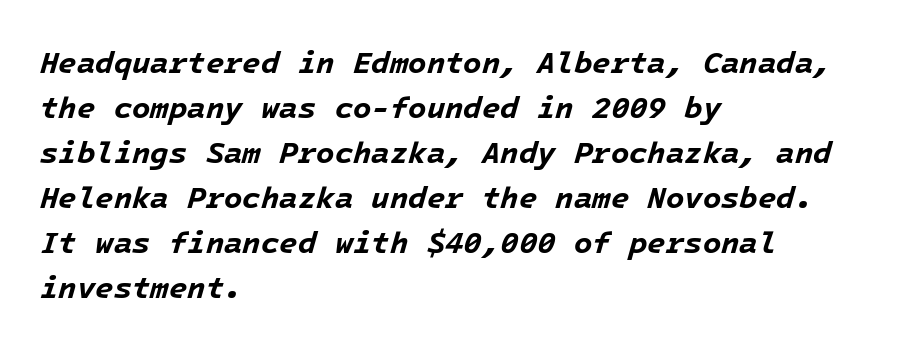
Q: Is the text bold? A: Yes.
Q: Is the text italic (slanted)? A: Yes, it leans right by about 16 degrees.
Q: Is the text underlined? A: No.
Q: How is the paragraph aligned? A: Left-aligned.
Q: Is the spacing between letters normal or unusually wide? A: Normal.
Q: Is the spacing between lines tight, normal or loose? A: Normal.
Q: Width (condensed, normal, or wide)? A: Normal.
Q: Stroke contrast? A: Low.
Q: x-height? A: Medium.
